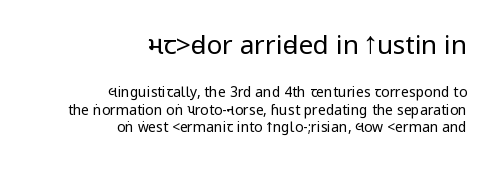
These two chunks differ in scale, with the top chunk taking the larger measure. Compared with typical paragraphs, the rows here are spaced about the same. Unbolded letterforms with no extra heft. Alignment: flush right. Designer's note — italics off, roman on.
